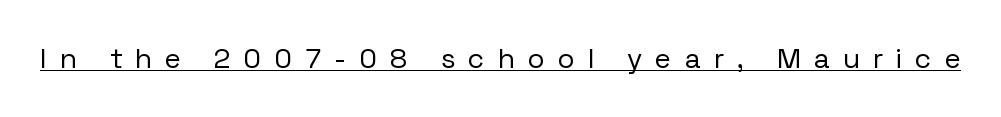
Q: Is the text bold? A: No.
Q: Is the text italic (slanted)? A: No, it is upright.
Q: Is the typeface a serif or a sans-serif typeface? A: Sans-serif.
Q: Is the text underlined? A: Yes.
Q: Is the spacing between letters normal or unusually wide? A: Unusually wide.
Q: Width (condensed, normal, or wide)? A: Normal.
Q: Stroke contrast? A: Low.
Q: x-height? A: Medium.
Q: Monospaced? A: No.
